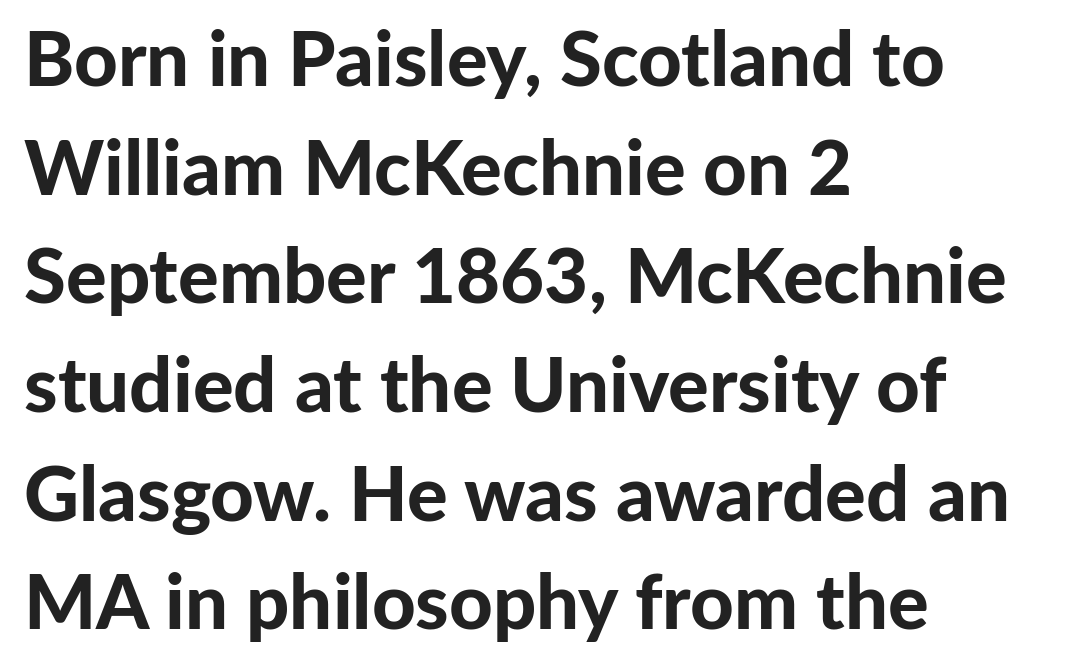
The letters advance in unequal steps, a hallmark of proportional type. In terms of leading, this rendering sits right in the middle. You can tell from the bare stems that sans-serif type was used. Heavy-handed strokes throughout: this text is bold. If you drew a line through each stem, it would be perfectly vertical.
